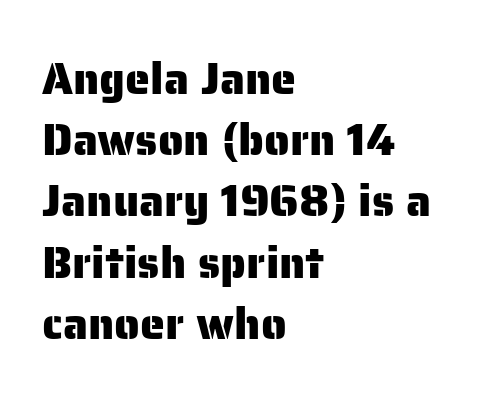
{"serif": "no", "italic": "no", "width": "normal", "stroke_contrast": "low", "x_height": "medium", "monospaced": "no", "underline": "no", "align": "left", "line_spacing": "normal", "line_spacing_ratio": 1.36, "letter_spacing": "normal", "letter_spacing_em": 0.0, "glyph_px": 45}
